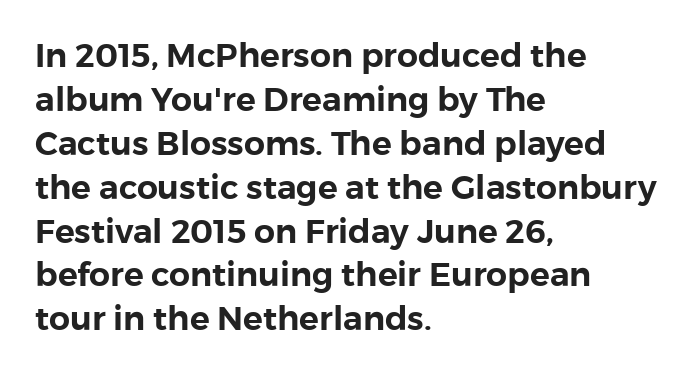
{"serif": "no", "italic": "no", "width": "normal", "stroke_contrast": "low", "x_height": "medium", "monospaced": "no", "underline": "no", "align": "left", "line_spacing": "normal", "line_spacing_ratio": 1.33, "letter_spacing": "normal", "letter_spacing_em": 0.0, "glyph_px": 33}
